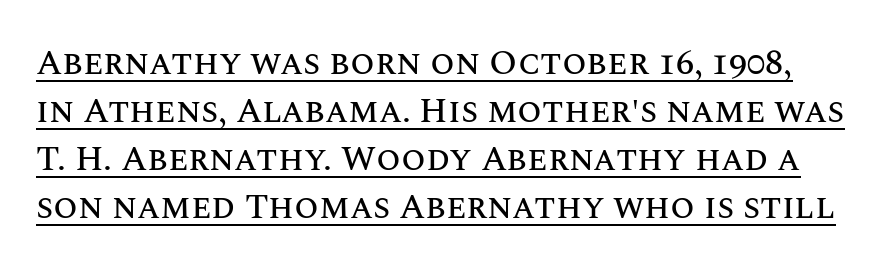
Q: Is the text italic (slanted)? A: No, it is upright.
Q: Is the text underlined? A: Yes.
Q: Is the spacing between letters normal or unusually wide? A: Normal.
Q: Is the spacing between lines tight, normal or loose? A: Normal.
Q: Width (condensed, normal, or wide)? A: Normal.
Q: Stroke contrast? A: Medium.
Q: x-height? A: Large.
Q: Monospaced? A: No.
